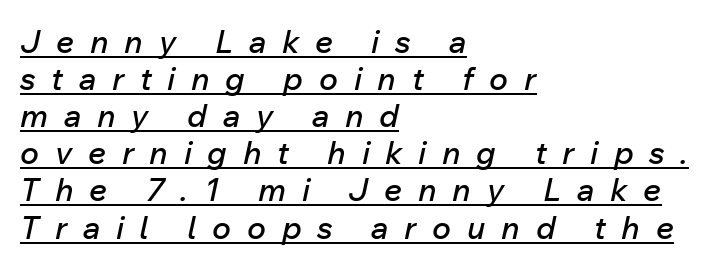
The image shows 32 px text type, italic (leaning right); set left-aligned, line spacing 1.16x, unusually wide letter spacing (+0.49 em), underlined; low stroke contrast and a medium x-height.
